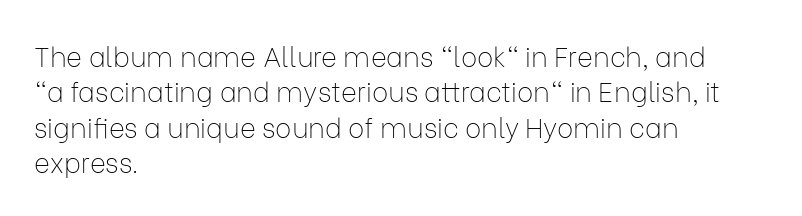
Q: Is the text bold? A: No.
Q: Is the text italic (slanted)? A: No, it is upright.
Q: Is the text underlined? A: No.
Q: How is the paragraph aligned? A: Left-aligned.
Q: Is the spacing between letters normal or unusually wide? A: Normal.
Q: Is the spacing between lines tight, normal or loose? A: Normal.
